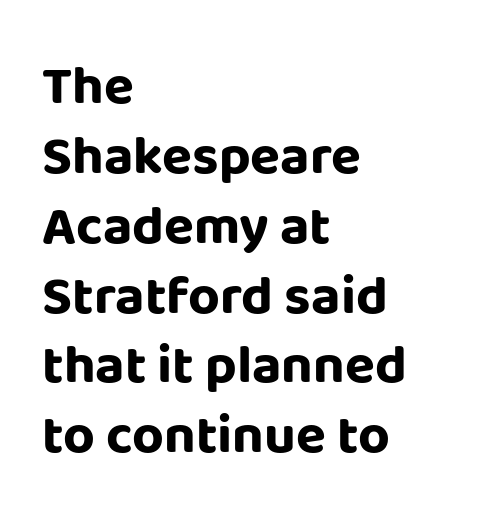
The image shows 55 px bold sans-serif type, upright; set left-aligned, normal line spacing (1.27x), normal letter spacing, not underlined; low stroke contrast and a large x-height.
